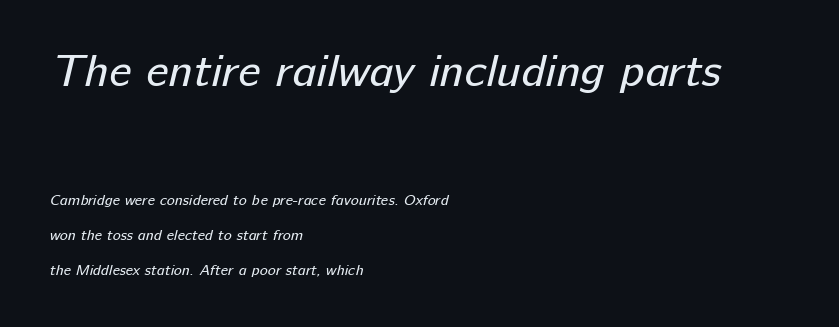
The image shows 46 px regular-weight sans-serif type; set left-aligned, loose line spacing (2.33x), normal letter spacing, not underlined; the first (top) block is 3.07x larger; low stroke contrast and a medium x-height.
